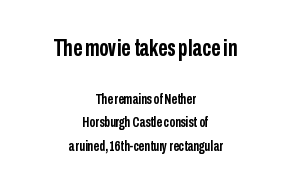
Q: Is the text bold? A: Yes.
Q: Is the text italic (slanted)? A: No, it is upright.
Q: Is the text underlined? A: No.
Q: How is the paragraph aligned? A: Centered.
Q: Is the spacing between letters normal or unusually wide? A: Normal.
Q: Is the spacing between lines tight, normal or loose? A: Normal.
Q: Which block of text is set in a larger size, the first (top) or the second (bottom)? A: The first (top) one.
